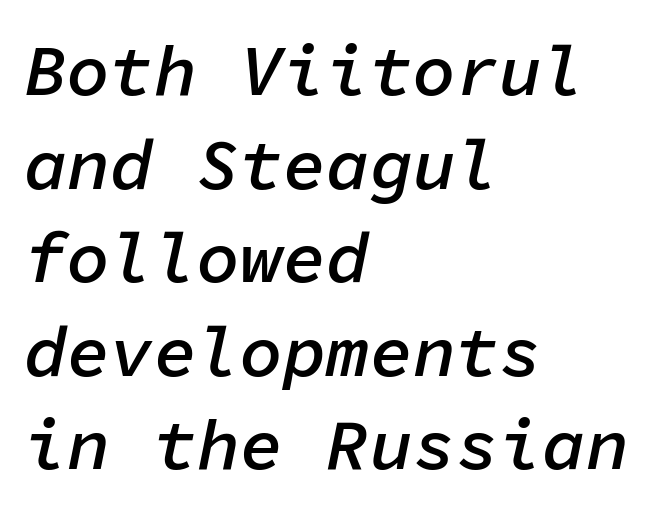
Q: Is the text bold? A: Semi-bold.
Q: Is the text italic (slanted)? A: Yes, it leans right by about 11 degrees.
Q: Is the text underlined? A: No.
Q: How is the paragraph aligned? A: Left-aligned.
Q: Is the spacing between letters normal or unusually wide? A: Normal.
Q: Is the spacing between lines tight, normal or loose? A: Normal.
Q: Width (condensed, normal, or wide)? A: Normal.
Q: Stroke contrast? A: Low.
Q: x-height? A: Medium.
Q: Monospaced? A: Yes.
